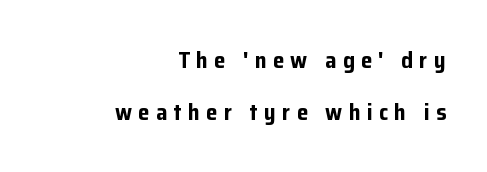
Q: Is the text bold? A: Yes.
Q: Is the text italic (slanted)? A: No, it is upright.
Q: Is the text underlined? A: No.
Q: How is the paragraph aligned? A: Right-aligned.
Q: Is the spacing between letters normal or unusually wide? A: Unusually wide.
Q: Is the spacing between lines tight, normal or loose? A: Loose.
